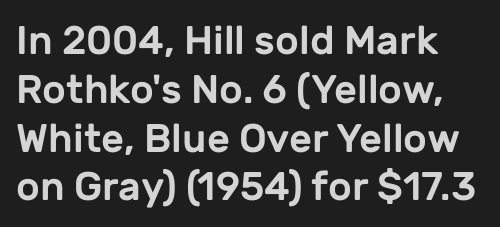
{"serif": "no", "italic": "no", "width": "normal", "stroke_contrast": "low", "x_height": "medium", "monospaced": "no", "underline": "no", "line_spacing_ratio": 1.22, "letter_spacing": "normal", "letter_spacing_em": 0.0, "glyph_px": 40}
